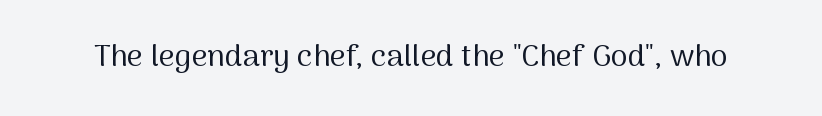
The image shows 31 px regular-weight sans-serif type, upright; set normal letter spacing, not underlined; medium stroke contrast and a medium x-height.
